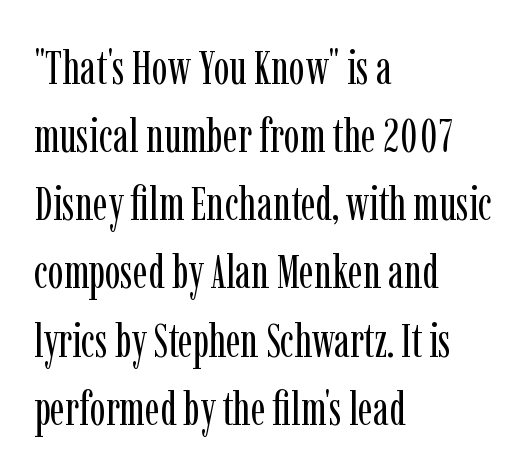
The lettering stays uniformly vertical, giving the passage a roman look. Honestly, the letter spacing is just normal — you wouldn't notice it. A bare baseline throughout the passage. Heft: none added — not bold. Does the leading feel generous? No, just average. The text block is weighted toward the left margin, trailing off unevenly rightward.
